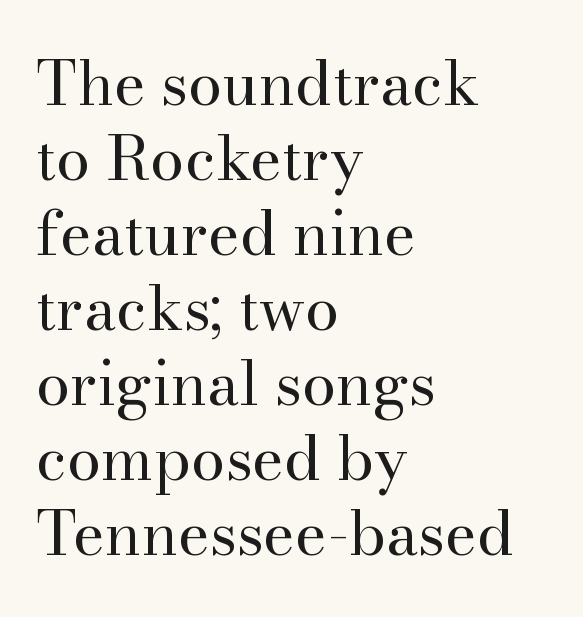
The image shows 61 px regular-weight serif type, upright; set left-aligned, line spacing 1.23x, normal letter spacing, not underlined; high stroke contrast and a small x-height.
